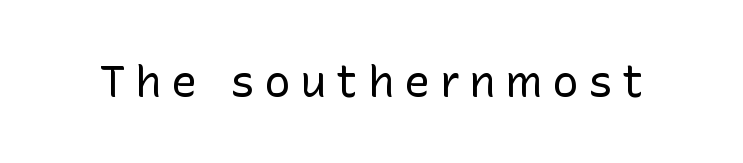
This is not heavy type; no bold has been used. Words appear elongated and porous because spacing is wide. Designer's note — italics off, roman on. A typesetter would call this proportional, since set widths differ per character. You can tell from the bare stems that sans-serif type was used. Check the space under the baseline: it is left empty.
